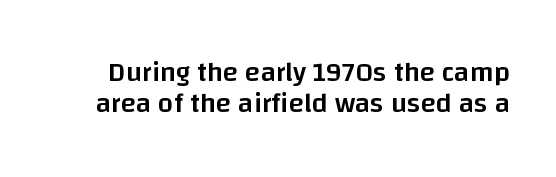
Q: Is the text bold? A: Semi-bold.
Q: Is the text italic (slanted)? A: No, it is upright.
Q: Is the typeface a serif or a sans-serif typeface? A: Sans-serif.
Q: Is the text underlined? A: No.
Q: Is the spacing between letters normal or unusually wide? A: Normal.
Q: Is the spacing between lines tight, normal or loose? A: Tight.
Q: Width (condensed, normal, or wide)? A: Normal.
Q: Stroke contrast? A: Low.
Q: x-height? A: Large.
Q: Monospaced? A: No.
